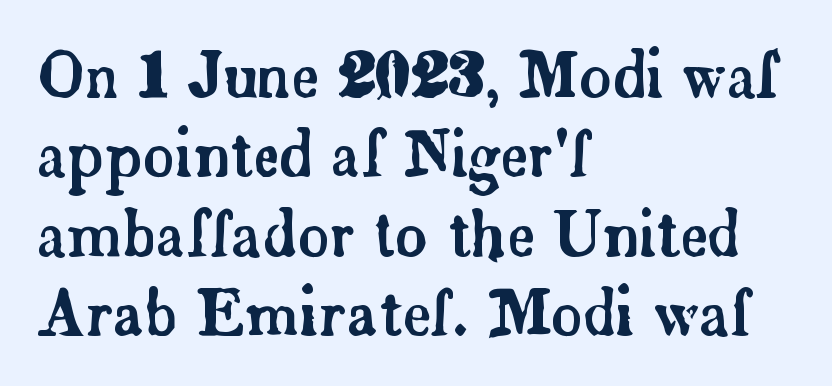
{"serif": "yes", "italic": "no", "width": "normal", "stroke_contrast": "low", "x_height": "small", "monospaced": "no", "underline": "no", "align": "left", "line_spacing": "normal", "line_spacing_ratio": 1.3, "letter_spacing": "normal", "letter_spacing_em": 0.0, "glyph_px": 61}
